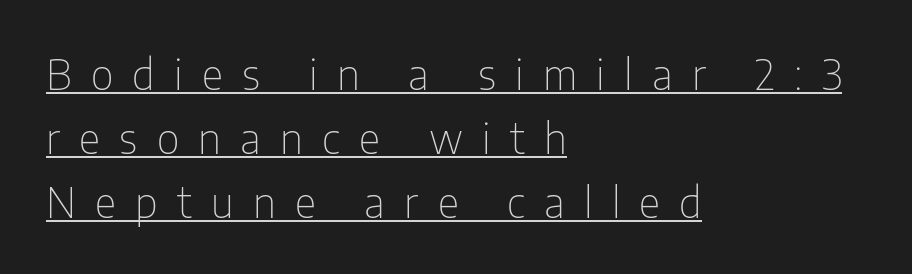
{"serif": "no", "italic": "no", "bold": "no", "weight": "thin", "width": "condensed", "stroke_contrast": "low", "x_height": "medium", "monospaced": "no", "underline": "yes", "align": "left", "line_spacing": "normal", "line_spacing_ratio": 1.52, "letter_spacing": "wide", "letter_spacing_em": 0.46, "glyph_px": 42}
